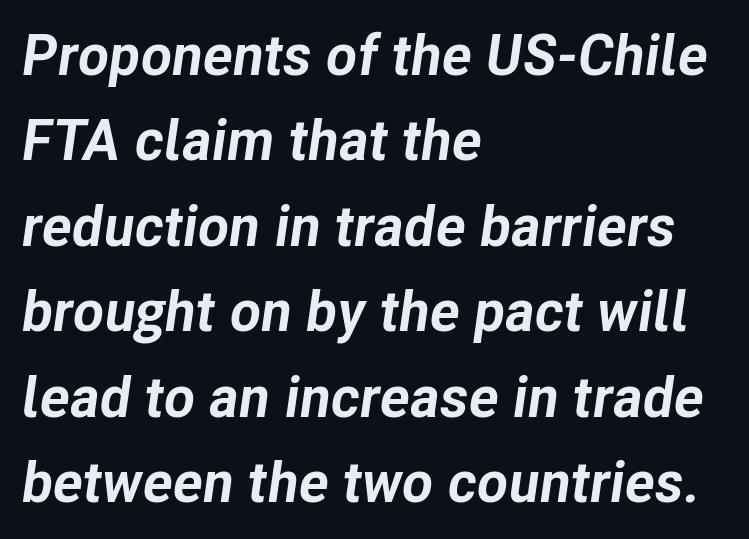
Q: Is the text bold? A: Yes.
Q: Is the text italic (slanted)? A: Yes, it leans right by about 8 degrees.
Q: Is the text underlined? A: No.
Q: How is the paragraph aligned? A: Left-aligned.
Q: Is the spacing between letters normal or unusually wide? A: Normal.
Q: Is the spacing between lines tight, normal or loose? A: Normal.
Q: Width (condensed, normal, or wide)? A: Normal.
Q: Stroke contrast? A: Low.
Q: x-height? A: Medium.
Q: Monospaced? A: No.
